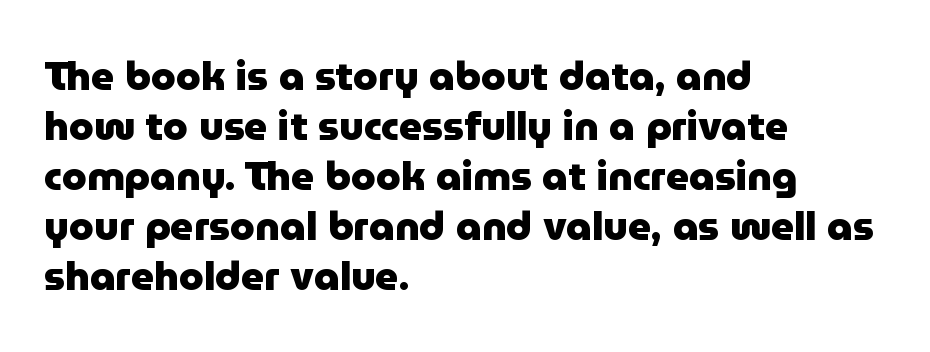
{"serif": "no", "italic": "no", "bold": "yes", "weight": "heavy", "width": "normal", "stroke_contrast": "low", "x_height": "medium", "monospaced": "no", "underline": "no", "align": "left", "line_spacing": "normal", "line_spacing_ratio": 1.25, "letter_spacing": "normal", "letter_spacing_em": 0.0, "glyph_px": 40}
